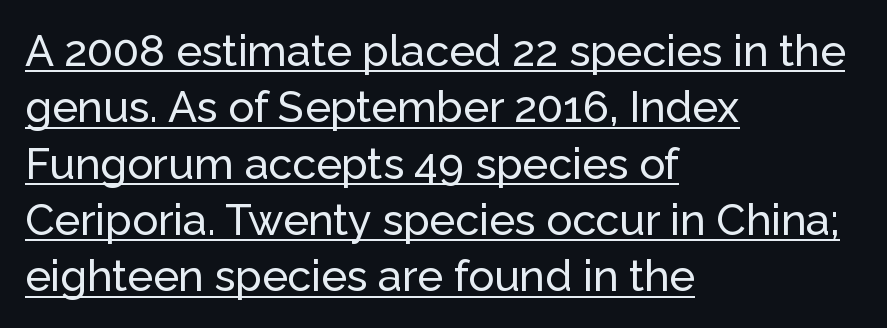
The image shows 43 px sans-serif type, upright; set left-aligned, normal line spacing (1.31x), normal letter spacing, underlined; low stroke contrast and a medium x-height.
